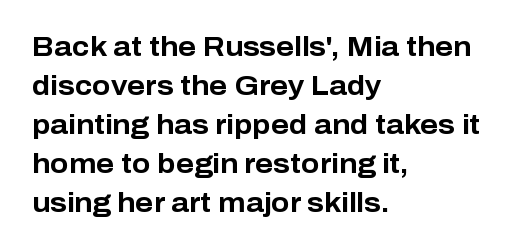
Line starts are locked; line ends wander. On the weight axis this lands at bold, roughly 700. Italic: no, the glyphs are upright roman. Glance below the letters and you will spot only blank space.
